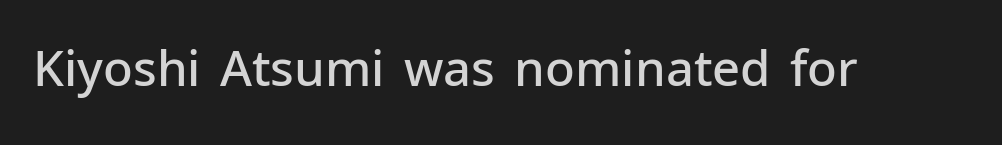
Q: Is the text bold? A: Semi-bold.
Q: Is the text italic (slanted)? A: No, it is upright.
Q: Is the typeface a serif or a sans-serif typeface? A: Sans-serif.
Q: Is the text underlined? A: No.
Q: Is the spacing between letters normal or unusually wide? A: Normal.
Q: Width (condensed, normal, or wide)? A: Normal.
Q: Stroke contrast? A: Low.
Q: x-height? A: Medium.
Q: Monospaced? A: No.
